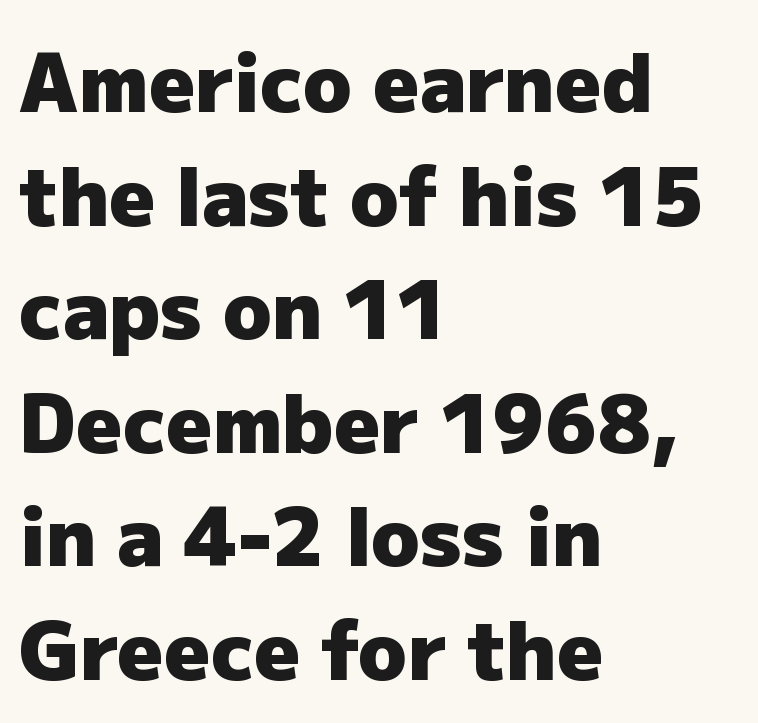
This sample is left-justified, so line endings fall wherever the words run out. Ascenders rise straight up at ninety degrees. Rule under the text: the space is simply empty. How are the letters spaced? Ordinarily, with no added tracking. Here the designer chose a conventional face with non-uniform glyph widths. The rendering uses a bold face; every stroke is thick and dark.
